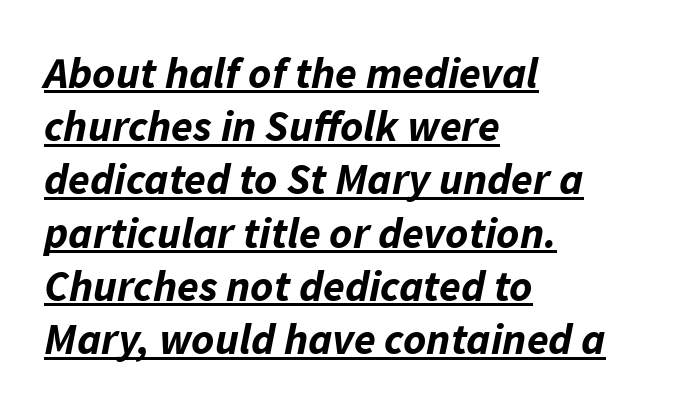
Nothing unusual about the tracking: characters are spaced as the font intends. Each letter keeps its own natural width here, so spacing adapts to shape. Is the type slanted? Yes — the strokes lean at a clear angle. All the whitespace from short lines collects on the right. Pretty heavy lettering here — definitely bold. Underlined type.
